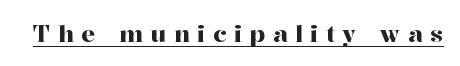
{"italic": "no", "underline": "yes", "letter_spacing": "wide", "letter_spacing_em": 0.33, "glyph_px": 23}
